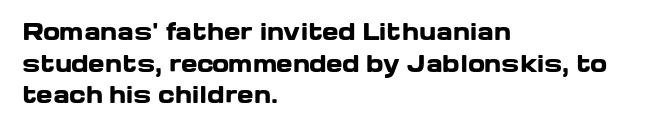
Beneath every word, the page is bare. Successive baselines arrive at the customary interval. It's the straight-up-and-down kind of type. Which margin do the lines hug? The left one — the right edge is uneven. Thick stems and heavy bowls — unmistakably bold.
